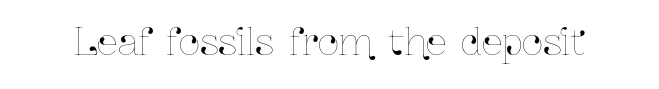
Character widths vary here, with narrow letters taking less room than wide ones. A roman cut, with each character standing at attention. Unmarked baselines from the first word to the last. Tracking here is standard; glyphs follow each other at the usual distance.
